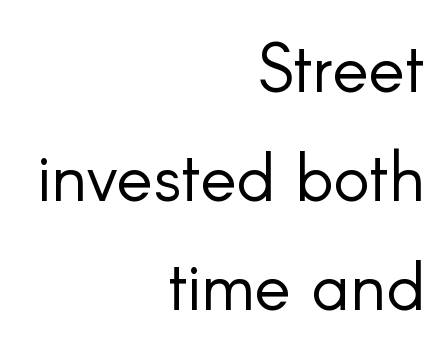
The image shows 68 px light sans-serif type, upright; set right-aligned, normal line spacing (1.6x), normal letter spacing, not underlined; low stroke contrast and a small x-height.
